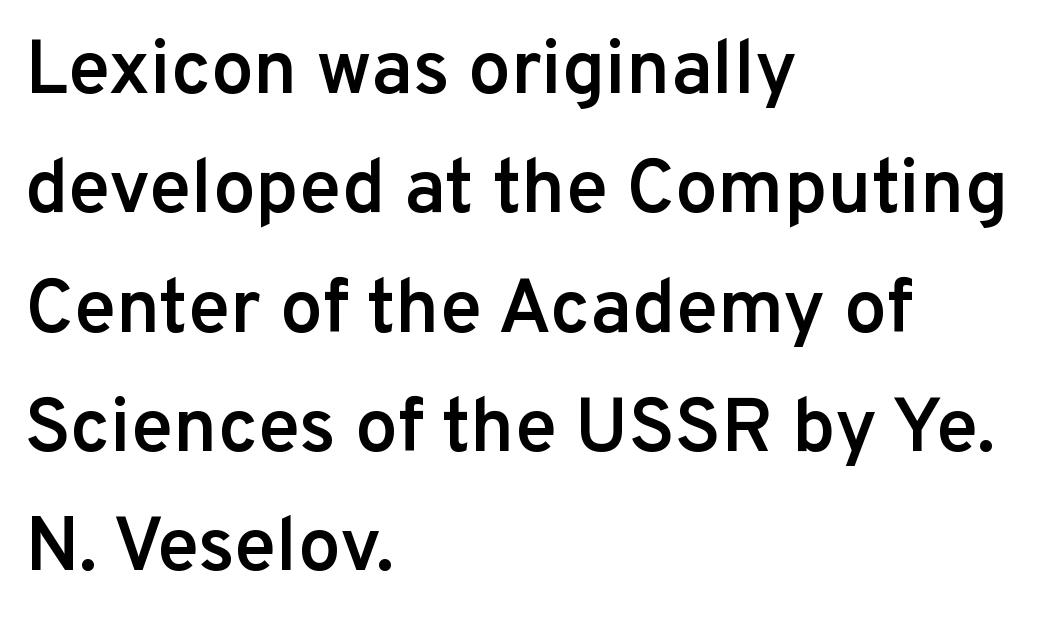
Q: Is the text bold? A: Semi-bold.
Q: Is the text italic (slanted)? A: No, it is upright.
Q: Is the typeface a serif or a sans-serif typeface? A: Sans-serif.
Q: Is the text underlined? A: No.
Q: How is the paragraph aligned? A: Left-aligned.
Q: Is the spacing between letters normal or unusually wide? A: Normal.
Q: Is the spacing between lines tight, normal or loose? A: Normal.
Q: Width (condensed, normal, or wide)? A: Normal.
Q: Stroke contrast? A: Low.
Q: x-height? A: Medium.
Q: Monospaced? A: No.
